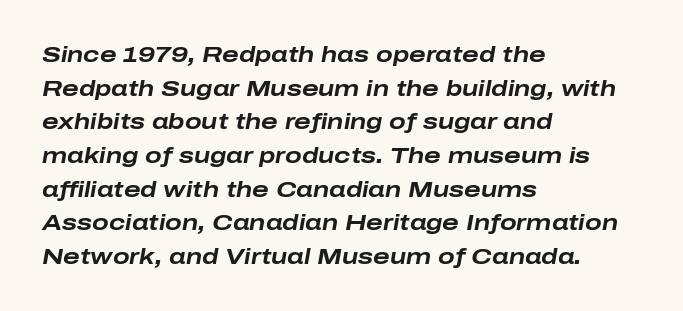
The image shows 22 px bold type, italic (leaning right); set left-aligned, normal line spacing (1.53x), normal letter spacing, not underlined.
